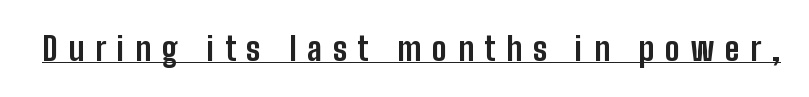
Q: Is the text bold? A: Yes.
Q: Is the text italic (slanted)? A: No, it is upright.
Q: Is the typeface a serif or a sans-serif typeface? A: Sans-serif.
Q: Is the text underlined? A: Yes.
Q: Is the spacing between letters normal or unusually wide? A: Unusually wide.
Q: Width (condensed, normal, or wide)? A: Condensed.
Q: Stroke contrast? A: Low.
Q: x-height? A: Medium.
Q: Monospaced? A: No.
